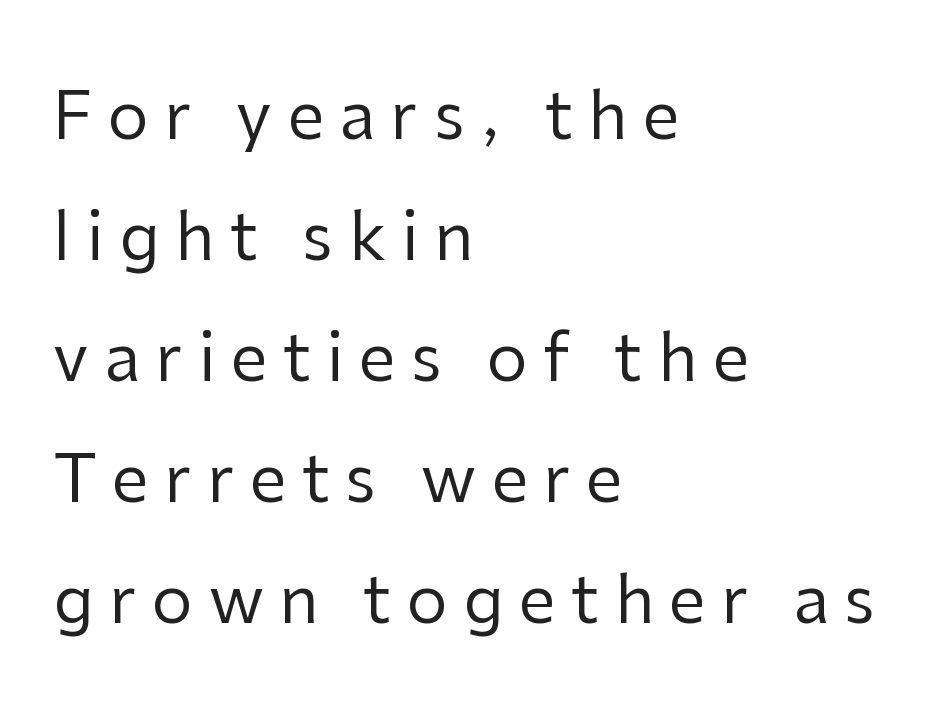
Q: Is the text bold? A: No.
Q: Is the text italic (slanted)? A: No, it is upright.
Q: Is the typeface a serif or a sans-serif typeface? A: Sans-serif.
Q: Is the text underlined? A: No.
Q: How is the paragraph aligned? A: Left-aligned.
Q: Is the spacing between letters normal or unusually wide? A: Unusually wide.
Q: Width (condensed, normal, or wide)? A: Normal.
Q: Stroke contrast? A: Low.
Q: x-height? A: Medium.
Q: Monospaced? A: No.
